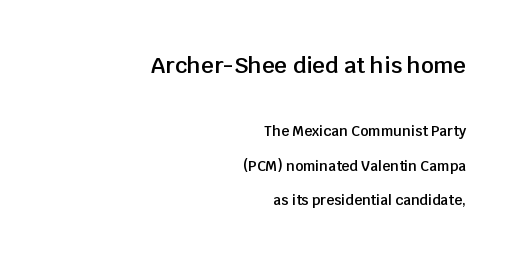
Q: Is the text bold? A: Semi-bold.
Q: Is the text italic (slanted)? A: No, it is upright.
Q: Is the text underlined? A: No.
Q: How is the paragraph aligned? A: Right-aligned.
Q: Is the spacing between letters normal or unusually wide? A: Normal.
Q: Is the spacing between lines tight, normal or loose? A: Loose.
Q: Which block of text is set in a larger size, the first (top) or the second (bottom)? A: The first (top) one.
